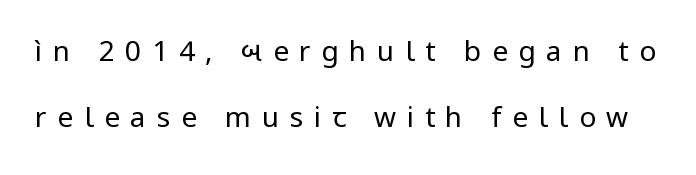
Is there any slant? The stems are plumb. You could not count columns in this text — the font is proportionally spaced. Beneath every word, the page is bare. Typographically, this falls in the sans-serif category.
